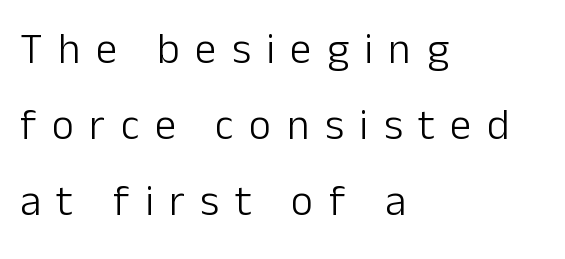
The typeface has the unassuming heft of standard copy or less. Horizontally, the lines are justified to the leading edge only. The passage shown is typeset with a sans-serif family. The passage shown is typed in a proportional face where columns would drift. A bare baseline throughout the passage. The type sits square on the baseline with zero lean.
